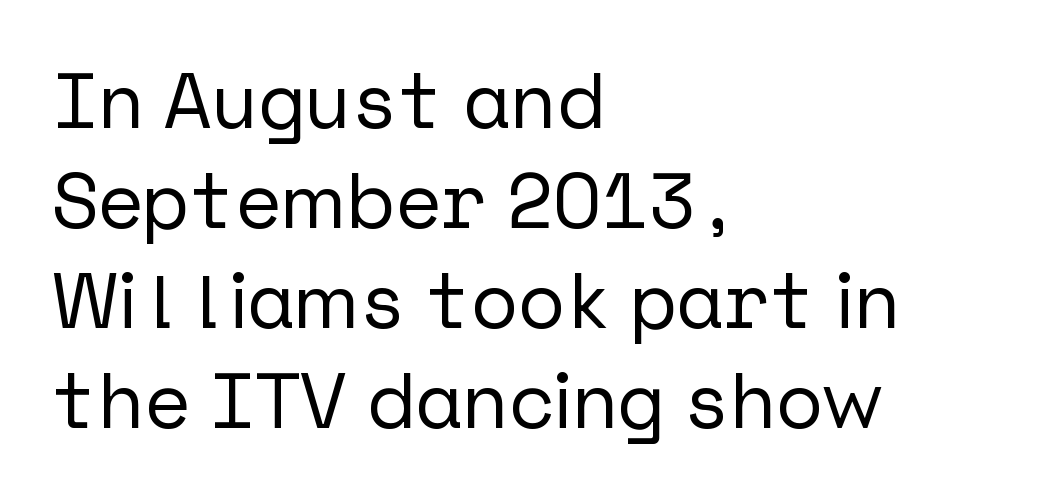
The image shows 78 px sans-serif type, upright; set left-aligned, normal line spacing (1.28x), normal letter spacing, not underlined; low stroke contrast and a medium x-height.
